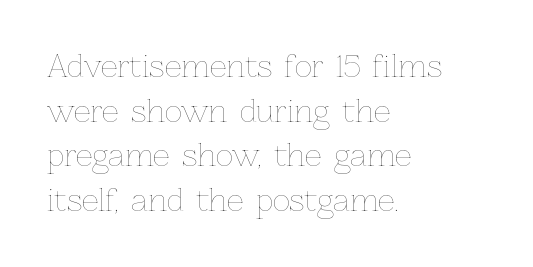
Q: Is the text bold? A: No.
Q: Is the text italic (slanted)? A: No, it is upright.
Q: Is the text underlined? A: No.
Q: How is the paragraph aligned? A: Left-aligned.
Q: Is the spacing between letters normal or unusually wide? A: Normal.
Q: Is the spacing between lines tight, normal or loose? A: Normal.
Q: Width (condensed, normal, or wide)? A: Normal.
Q: Stroke contrast? A: Low.
Q: x-height? A: Medium.
Q: Monospaced? A: No.
